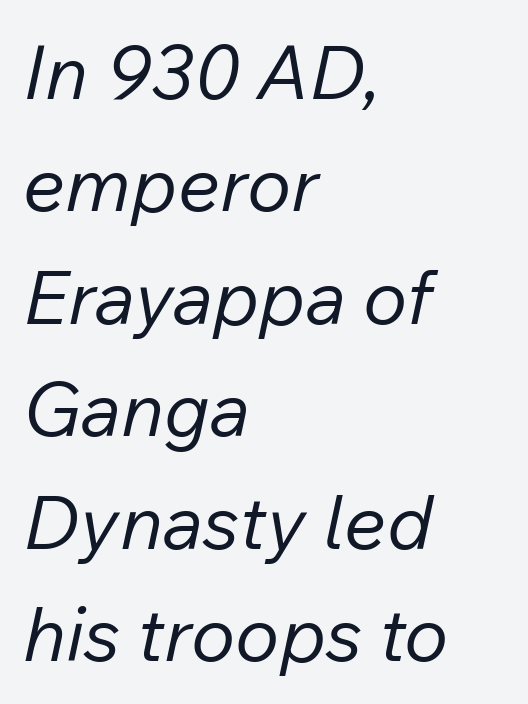
Every row of glyphs begins at an identical x-position on the left. This sample has the flowing, uneven cadence of proportional lettering. The gap between lines stays unmarked. This sample keeps an unexceptional amount of space between lines.
